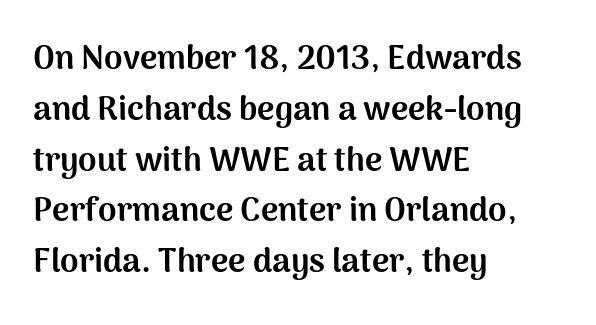
Q: Is the text bold? A: Yes.
Q: Is the text italic (slanted)? A: No, it is upright.
Q: Is the typeface a serif or a sans-serif typeface? A: Sans-serif.
Q: Is the text underlined? A: No.
Q: How is the paragraph aligned? A: Left-aligned.
Q: Is the spacing between letters normal or unusually wide? A: Normal.
Q: Is the spacing between lines tight, normal or loose? A: Normal.
Q: Width (condensed, normal, or wide)? A: Normal.
Q: Stroke contrast? A: Medium.
Q: x-height? A: Medium.
Q: Monospaced? A: No.
